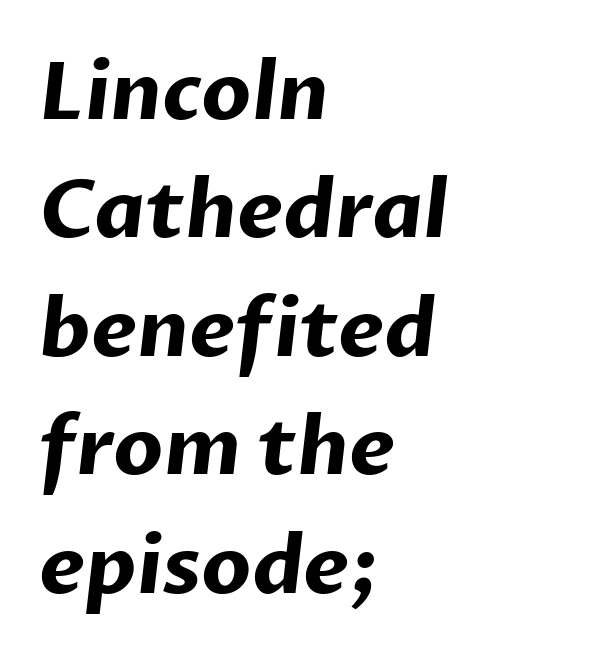
{"serif": "no", "bold": "yes", "weight": "bold", "width": "normal", "stroke_contrast": "low", "x_height": "medium", "monospaced": "no", "underline": "no", "align": "left", "line_spacing": "normal", "line_spacing_ratio": 1.48, "letter_spacing": "normal", "letter_spacing_em": 0.0, "glyph_px": 80}
